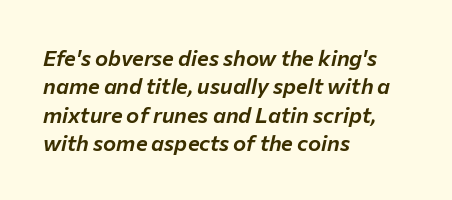
Q: Is the text italic (slanted)? A: Yes, it leans right by about 12 degrees.
Q: Is the text underlined? A: No.
Q: How is the paragraph aligned? A: Left-aligned.
Q: Is the spacing between letters normal or unusually wide? A: Normal.
Q: Is the spacing between lines tight, normal or loose? A: Normal.
